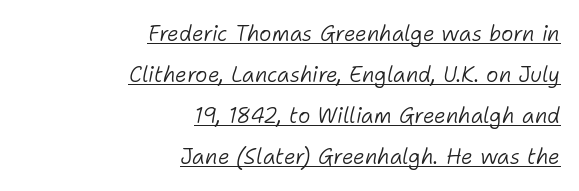
{"italic": "yes", "lean": "right", "slant_degrees": 11, "bold": "no", "underline": "yes", "align": "right", "line_spacing": "loose", "line_spacing_ratio": 1.96, "letter_spacing": "normal", "letter_spacing_em": 0.0, "glyph_px": 21}
